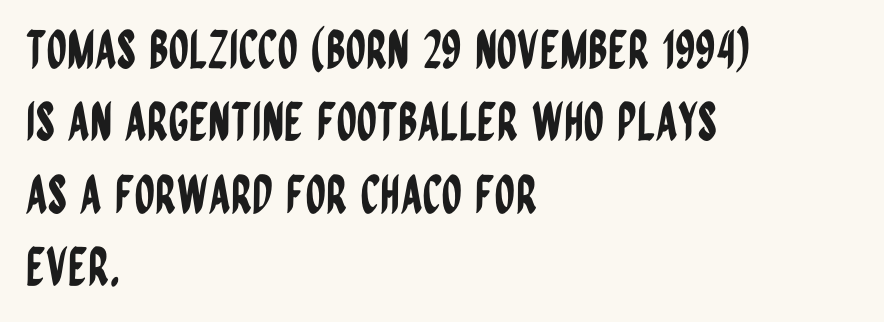
The image shows 52 px condensed sans-serif type, upright; set left-aligned, normal line spacing (1.39x), normal letter spacing, not underlined; low stroke contrast and a large x-height.
